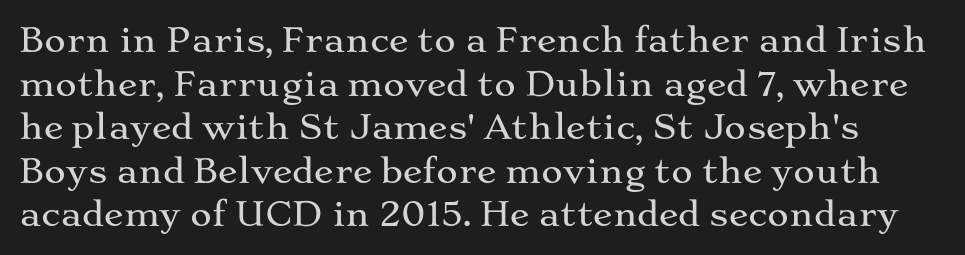
Q: Is the text italic (slanted)? A: No, it is upright.
Q: Is the typeface a serif or a sans-serif typeface? A: Serif.
Q: Is the text underlined? A: No.
Q: Is the spacing between letters normal or unusually wide? A: Normal.
Q: Is the spacing between lines tight, normal or loose? A: Normal.
Q: Width (condensed, normal, or wide)? A: Wide.
Q: Stroke contrast? A: Medium.
Q: x-height? A: Medium.
Q: Monospaced? A: No.
